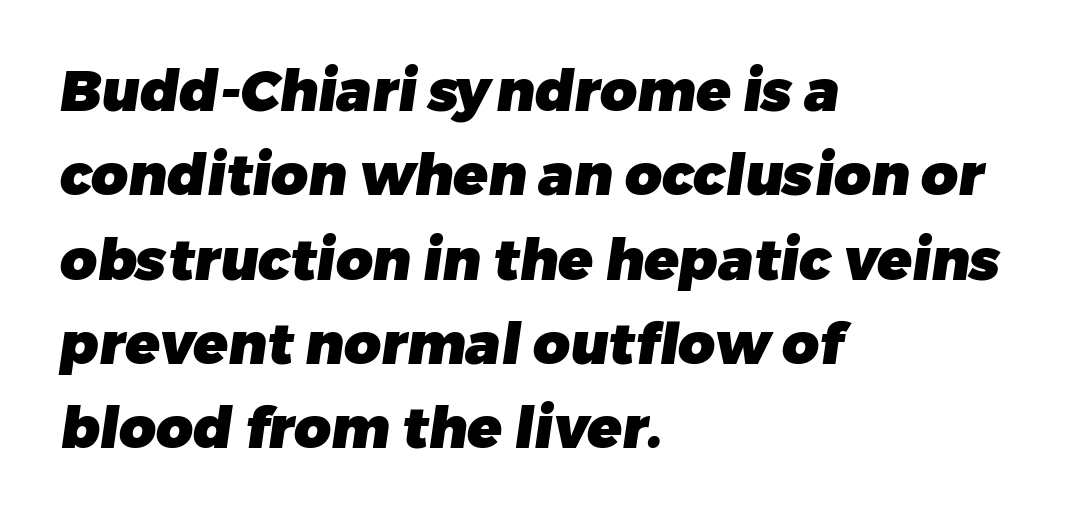
Q: Is the text bold? A: Yes.
Q: Is the typeface a serif or a sans-serif typeface? A: Sans-serif.
Q: Is the text underlined? A: No.
Q: How is the paragraph aligned? A: Left-aligned.
Q: Is the spacing between letters normal or unusually wide? A: Normal.
Q: Is the spacing between lines tight, normal or loose? A: Normal.
Q: Width (condensed, normal, or wide)? A: Normal.
Q: Stroke contrast? A: Low.
Q: x-height? A: Medium.
Q: Monospaced? A: No.
